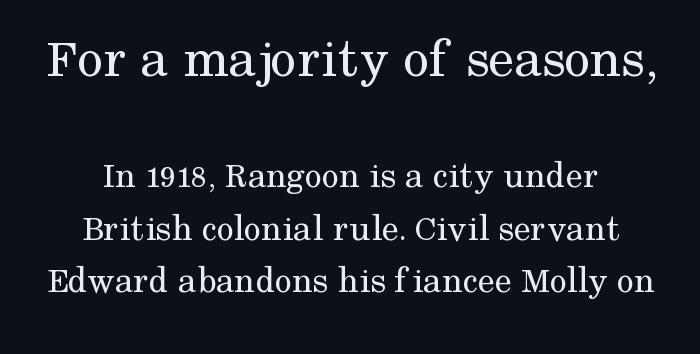
Q: Is the text bold? A: No.
Q: Is the text italic (slanted)? A: No, it is upright.
Q: Is the typeface a serif or a sans-serif typeface? A: Serif.
Q: Is the text underlined? A: No.
Q: Is the spacing between letters normal or unusually wide? A: Normal.
Q: Is the spacing between lines tight, normal or loose? A: Normal.
Q: Which block of text is set in a larger size, the first (top) or the second (bottom)? A: The first (top) one.
Q: Width (condensed, normal, or wide)? A: Normal.
Q: Stroke contrast? A: Medium.
Q: x-height? A: Medium.
Q: Monospaced? A: No.
